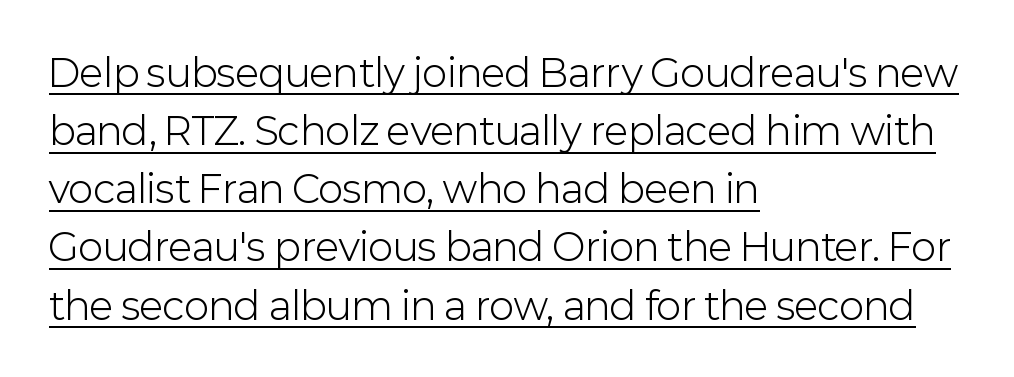
Q: Is the text bold? A: No.
Q: Is the text italic (slanted)? A: No, it is upright.
Q: Is the typeface a serif or a sans-serif typeface? A: Sans-serif.
Q: Is the text underlined? A: Yes.
Q: How is the paragraph aligned? A: Left-aligned.
Q: Is the spacing between letters normal or unusually wide? A: Normal.
Q: Is the spacing between lines tight, normal or loose? A: Normal.
Q: Width (condensed, normal, or wide)? A: Normal.
Q: Stroke contrast? A: Low.
Q: x-height? A: Medium.
Q: Monospaced? A: No.
